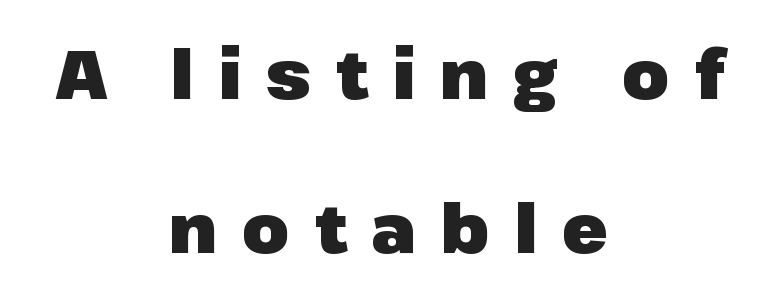
The image shows 68 px heavy sans-serif type, upright; set centered, loose line spacing (2.27x), unusually wide letter spacing (+0.36 em), not underlined; low stroke contrast and a medium x-height.
